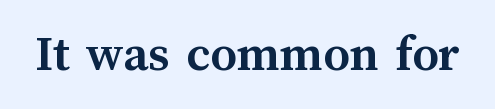
{"italic": "no", "bold": "yes", "weight": "semibold", "width": "normal", "stroke_contrast": "medium", "x_height": "medium", "monospaced": "no", "underline": "no", "letter_spacing": "normal", "letter_spacing_em": 0.0, "glyph_px": 52}
